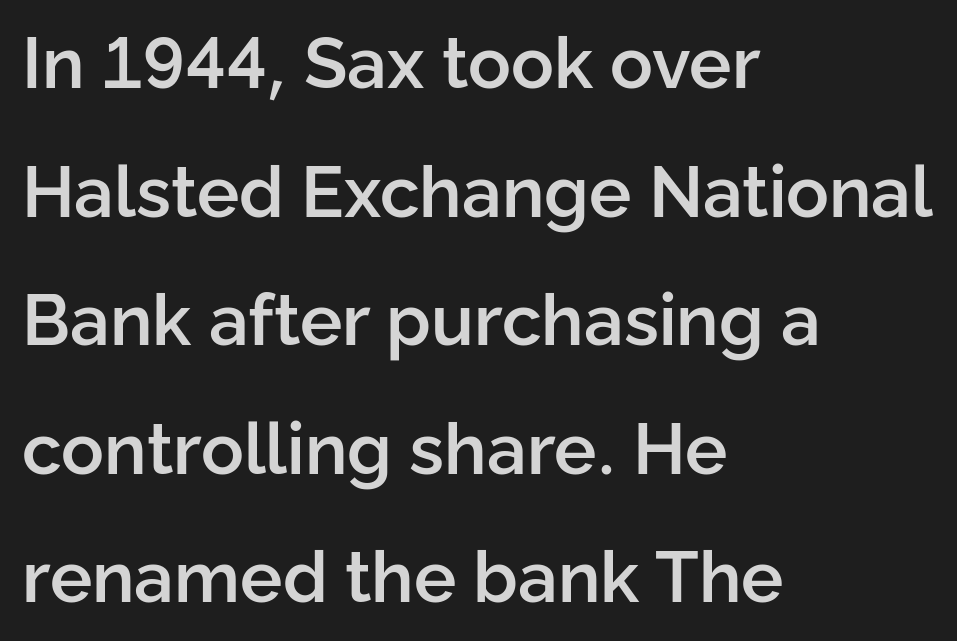
{"serif": "no", "italic": "no", "bold": "semi", "weight": "semibold", "width": "normal", "stroke_contrast": "low", "x_height": "medium", "monospaced": "no", "underline": "no", "align": "left", "line_spacing_ratio": 1.81, "letter_spacing": "normal", "letter_spacing_em": 0.0, "glyph_px": 71}
